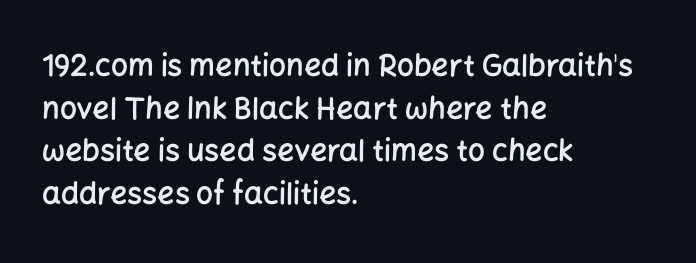
Q: Is the text bold? A: Semi-bold.
Q: Is the text italic (slanted)? A: No, it is upright.
Q: Is the typeface a serif or a sans-serif typeface? A: Sans-serif.
Q: Is the text underlined? A: No.
Q: How is the paragraph aligned? A: Left-aligned.
Q: Is the spacing between letters normal or unusually wide? A: Normal.
Q: Is the spacing between lines tight, normal or loose? A: Normal.
Q: Width (condensed, normal, or wide)? A: Normal.
Q: Stroke contrast? A: Low.
Q: x-height? A: Medium.
Q: Monospaced? A: No.
